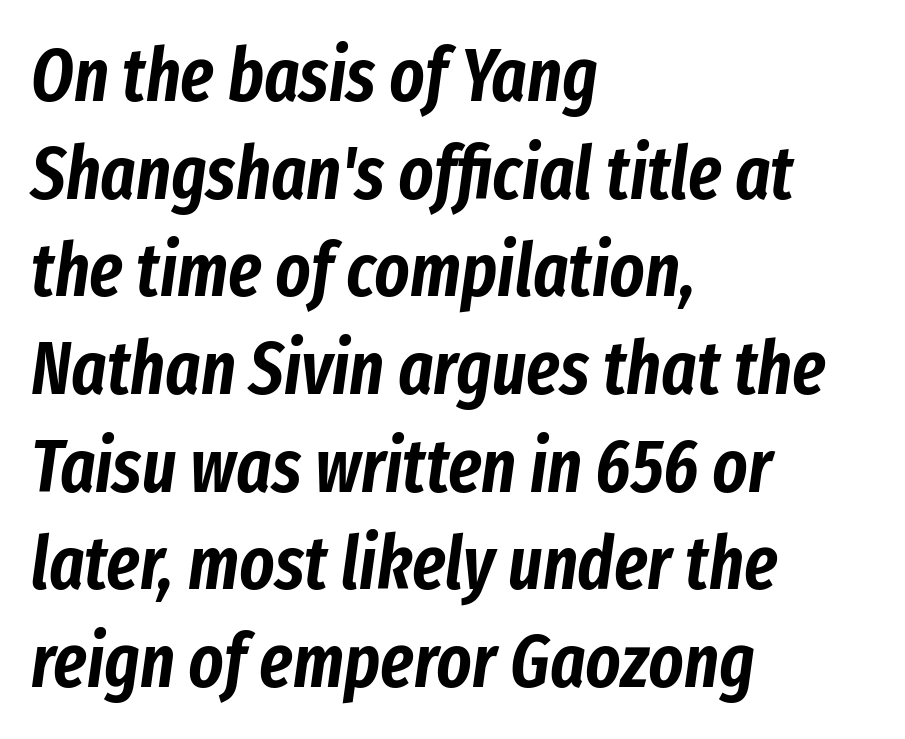
The image shows 74 px condensed type, italic (leaning right); set left-aligned, normal line spacing (1.32x), normal letter spacing, not underlined; low stroke contrast and a medium x-height.
